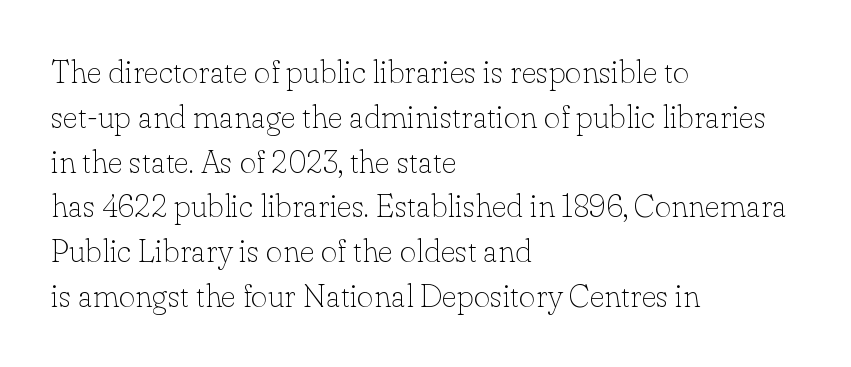
{"serif": "yes", "italic": "no", "bold": "no", "weight": "thin", "width": "normal", "stroke_contrast": "low", "x_height": "small", "monospaced": "no", "underline": "no", "align": "left", "line_spacing": "normal", "line_spacing_ratio": 1.4, "letter_spacing": "normal", "letter_spacing_em": 0.0, "glyph_px": 32}
